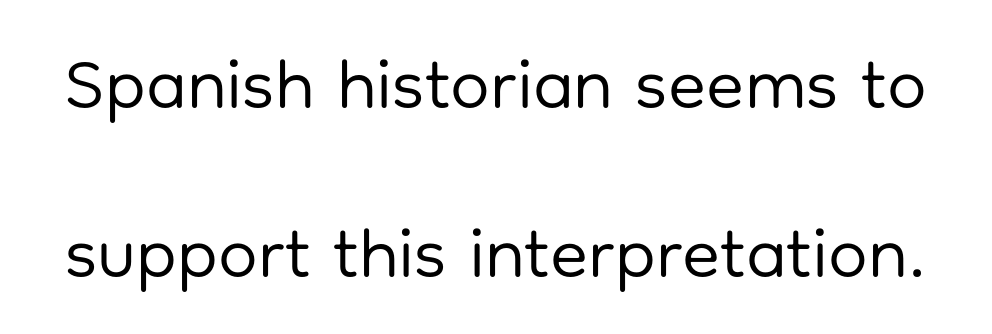
Stroke terminals: plain, sans-serif. If you measured baseline to baseline, you'd find a long distance. Inter-character spacing is left at the font's built-in metrics. Decoration check: the copy has no underline. The letters advance in unequal steps, a hallmark of proportional type.
